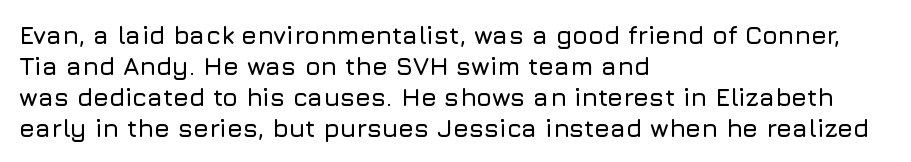
Clear beneath every line of the passage. Is the block centered? No — it sits flush against the left margin. Observe the ordinary spacing: letters are neighbours, not strangers. The letters stand upright; this is a roman face.
